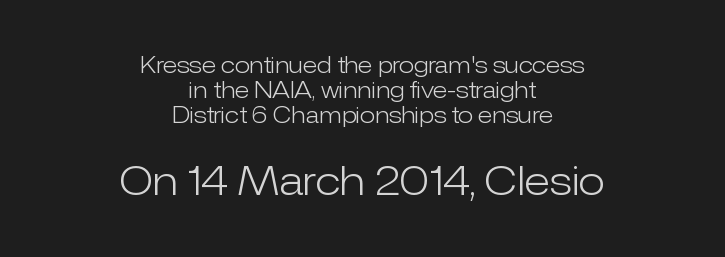
The glyphs in this specimen are sans serif. Visually, the bottom section dominates because its glyphs are scaled up. Unlike italic type, these characters show no tilt at all. Baseline-to-baseline distance is barely more than the letter height. The setting favours the middle, as headings and verse often do. These lines keep a tight, regular rhythm from letter to letter.
